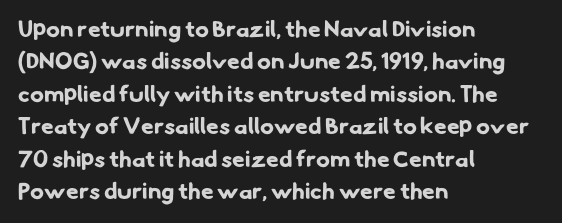
Teacher's note: observe the even left margin — that is flush-left alignment. This is heavy type, rendered in bold. Compared with typical body copy, the letter spacing here is the same. Is there much room between lines? A standard amount, neither cramped nor airy. Lines of text with bare space underneath.
